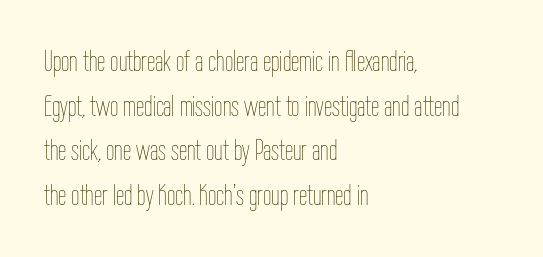
Proportional: the letters do not fall into vertical columns. Each new line begins a customary step beneath the previous one. The tracking reads as untouched default to a designer's eye. On a weight scale, this lands at 450 or below. A clean baseline with only descenders dipping below it.
